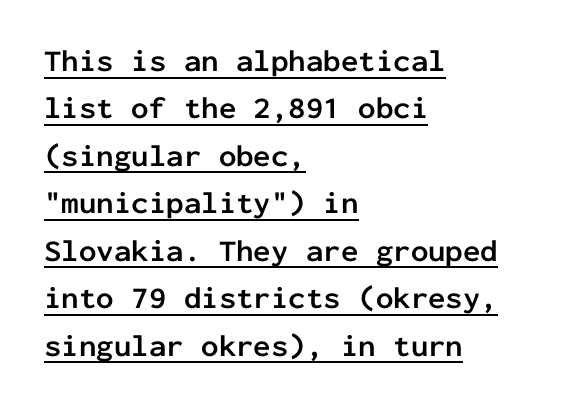
Q: Is the text bold? A: Yes.
Q: Is the text italic (slanted)? A: No, it is upright.
Q: Is the typeface a serif or a sans-serif typeface? A: Sans-serif.
Q: Is the text underlined? A: Yes.
Q: How is the paragraph aligned? A: Left-aligned.
Q: Is the spacing between letters normal or unusually wide? A: Normal.
Q: Is the spacing between lines tight, normal or loose? A: Normal.
Q: Width (condensed, normal, or wide)? A: Normal.
Q: Stroke contrast? A: Low.
Q: x-height? A: Medium.
Q: Monospaced? A: Yes.
